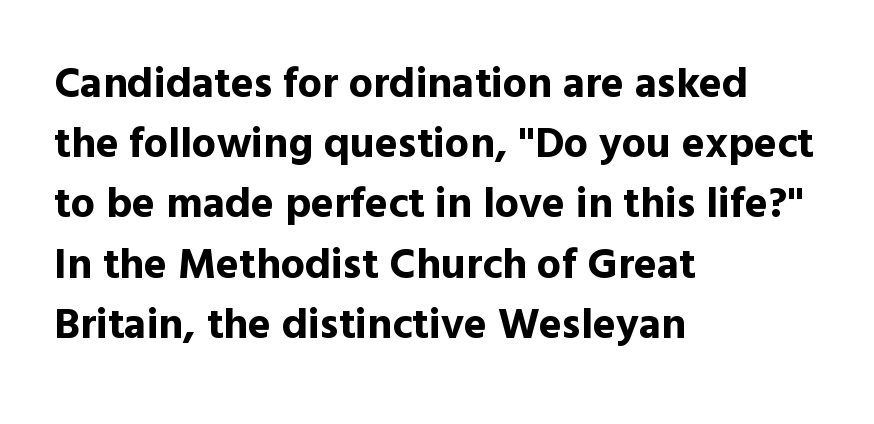
The image shows 43 px bold sans-serif type, upright; set left-aligned, normal line spacing (1.4x), normal letter spacing, not underlined; a medium x-height.
